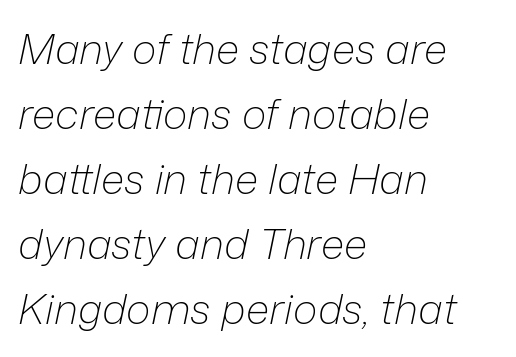
Q: Is the text bold? A: No.
Q: Is the text italic (slanted)? A: Yes, it leans right by about 12 degrees.
Q: Is the text underlined? A: No.
Q: How is the paragraph aligned? A: Left-aligned.
Q: Is the spacing between letters normal or unusually wide? A: Normal.
Q: Is the spacing between lines tight, normal or loose? A: Normal.
Q: Width (condensed, normal, or wide)? A: Normal.
Q: Stroke contrast? A: Low.
Q: x-height? A: Medium.
Q: Monospaced? A: No.
